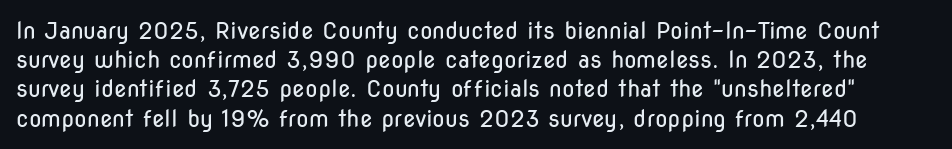
The image shows 23 px text type, upright; set normal line spacing (1.27x), normal letter spacing, not underlined.
